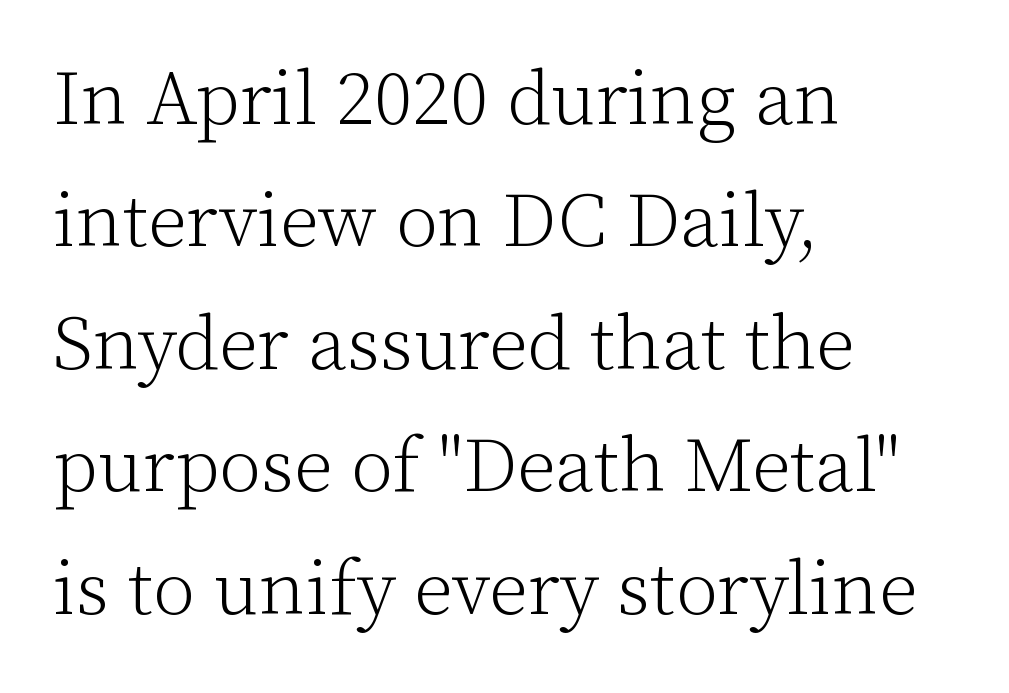
{"serif": "yes", "italic": "no", "bold": "no", "weight": "light", "width": "normal", "stroke_contrast": "low", "x_height": "medium", "monospaced": "no", "underline": "no", "align": "left", "line_spacing": "normal", "line_spacing_ratio": 1.59, "letter_spacing": "normal", "letter_spacing_em": 0.0, "glyph_px": 77}
